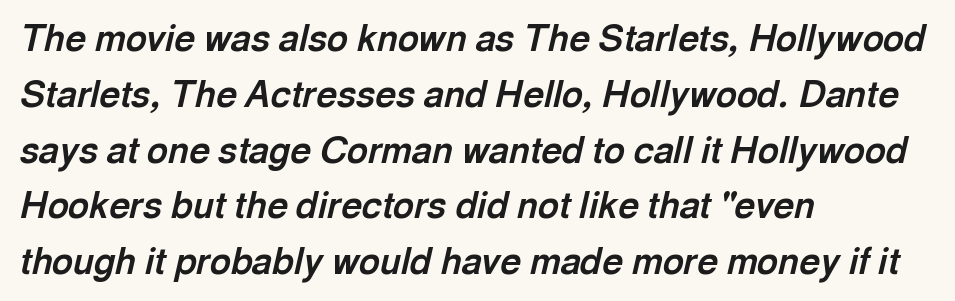
Compared with typical body copy, the letter spacing here is the same. Is the block centered? No — it sits flush against the left margin. The letters advance in unequal steps, a hallmark of proportional type. The rendering uses a bold face; every stroke is thick and dark. Whoever set this chose a conventional vertical rhythm.
